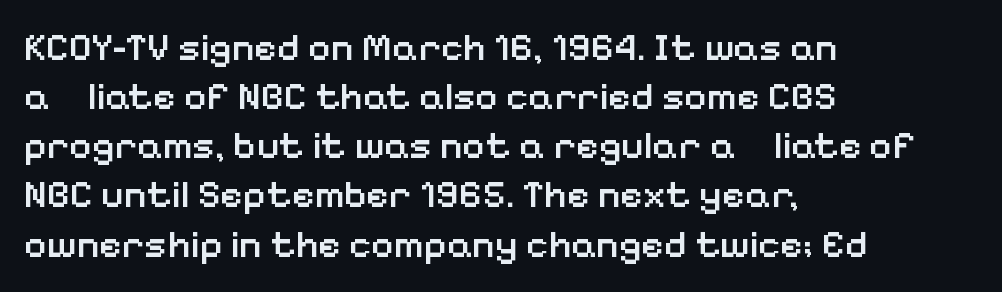
Q: Is the text bold? A: Semi-bold.
Q: Is the text italic (slanted)? A: No, it is upright.
Q: Is the typeface a serif or a sans-serif typeface? A: Sans-serif.
Q: Is the text underlined? A: No.
Q: How is the paragraph aligned? A: Left-aligned.
Q: Is the spacing between letters normal or unusually wide? A: Normal.
Q: Is the spacing between lines tight, normal or loose? A: Normal.
Q: Width (condensed, normal, or wide)? A: Normal.
Q: Stroke contrast? A: Low.
Q: x-height? A: Medium.
Q: Monospaced? A: No.
